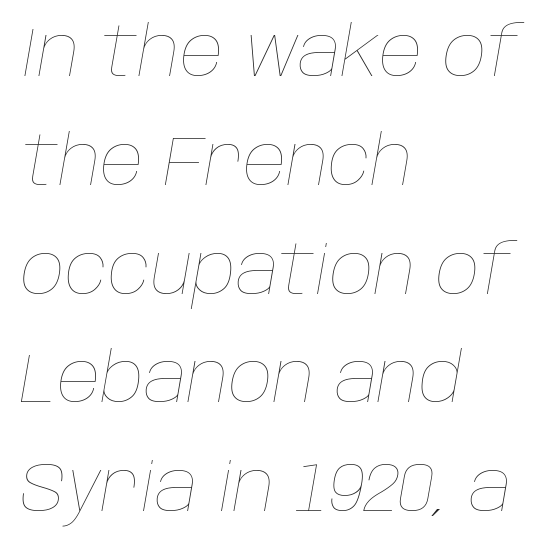
Does the lettering tilt? It does — this is italic. A typesetter would call this leading conventional body-copy spacing. Character widths vary here, with narrow letters taking less room than wide ones. Observe the ordinary spacing: letters are neighbours, not strangers.
